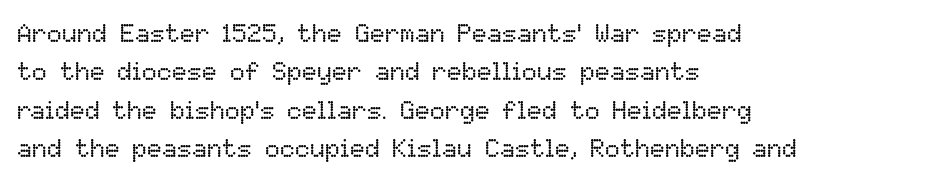
Q: Is the text bold? A: No.
Q: Is the text italic (slanted)? A: No, it is upright.
Q: Is the text underlined? A: No.
Q: How is the paragraph aligned? A: Left-aligned.
Q: Is the spacing between letters normal or unusually wide? A: Normal.
Q: Is the spacing between lines tight, normal or loose? A: Normal.
